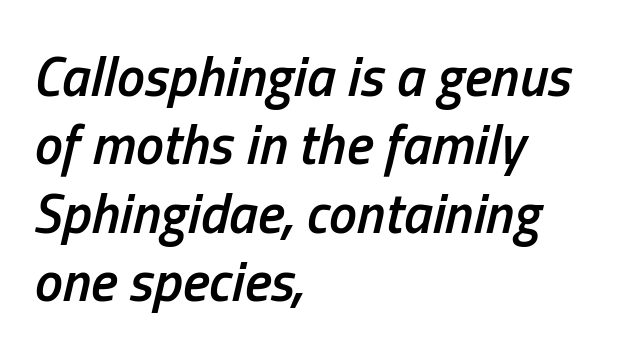
Q: Is the text bold? A: Semi-bold.
Q: Is the text italic (slanted)? A: Yes, it leans right by about 13 degrees.
Q: Is the text underlined? A: No.
Q: How is the paragraph aligned? A: Left-aligned.
Q: Is the spacing between letters normal or unusually wide? A: Normal.
Q: Width (condensed, normal, or wide)? A: Condensed.
Q: Stroke contrast? A: Low.
Q: x-height? A: Medium.
Q: Monospaced? A: No.
